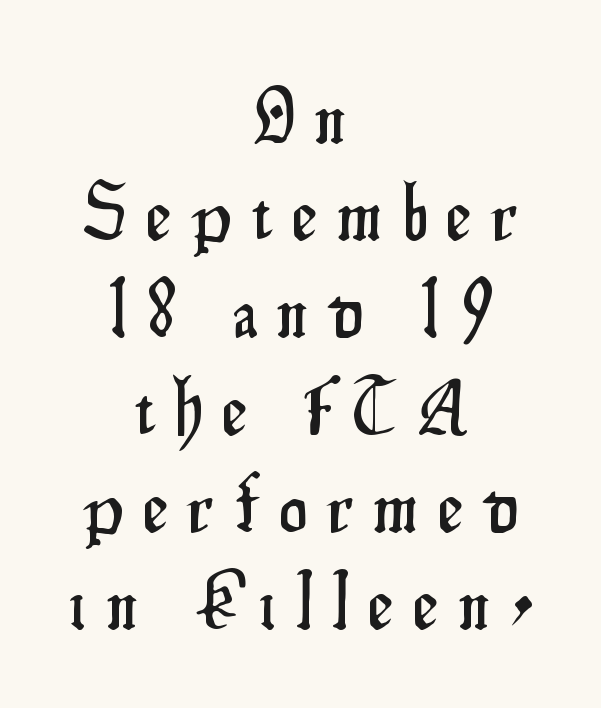
{"serif": "no", "italic": "no", "width": "condensed", "stroke_contrast": "low", "x_height": "small", "monospaced": "no", "underline": "no", "align": "center", "line_spacing_ratio": 1.23, "letter_spacing": "wide", "letter_spacing_em": 0.26, "glyph_px": 79}
